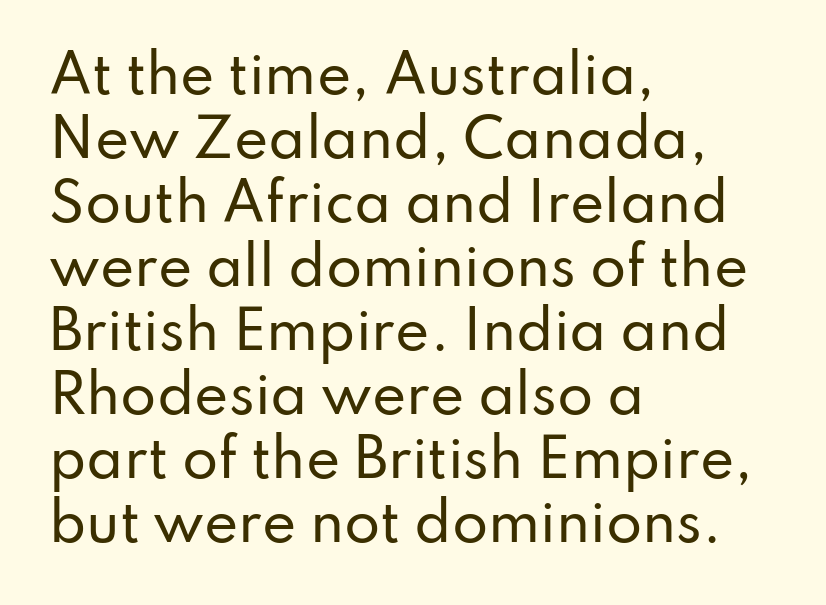
Spacing between characters is what you'd get straight out of the box. Which margin do the lines hug? The left one — the right edge is uneven. In terms of posture, this sample is upright. I'd call this a sans setting — the letters go barefoot.
